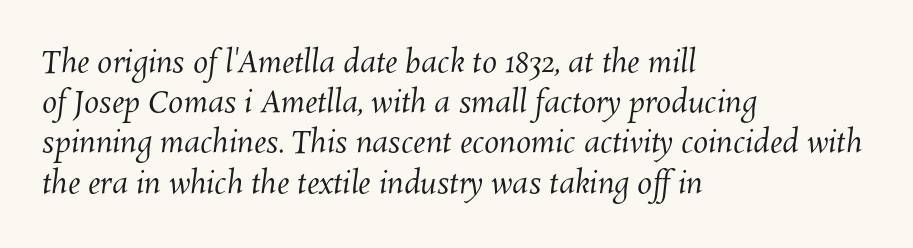
{"bold": "no", "weight": "regular", "width": "normal", "stroke_contrast": "medium", "x_height": "medium", "monospaced": "no", "underline": "no", "align": "left", "line_spacing": "normal", "line_spacing_ratio": 1.34, "letter_spacing": "normal", "letter_spacing_em": 0.0, "glyph_px": 30}
